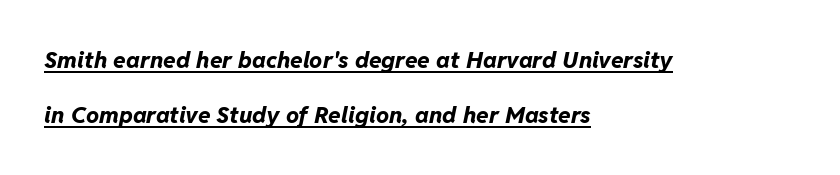
Q: Is the text bold? A: Yes.
Q: Is the text italic (slanted)? A: Yes, it leans right by about 11 degrees.
Q: Is the text underlined? A: Yes.
Q: How is the paragraph aligned? A: Left-aligned.
Q: Is the spacing between letters normal or unusually wide? A: Normal.
Q: Is the spacing between lines tight, normal or loose? A: Loose.
